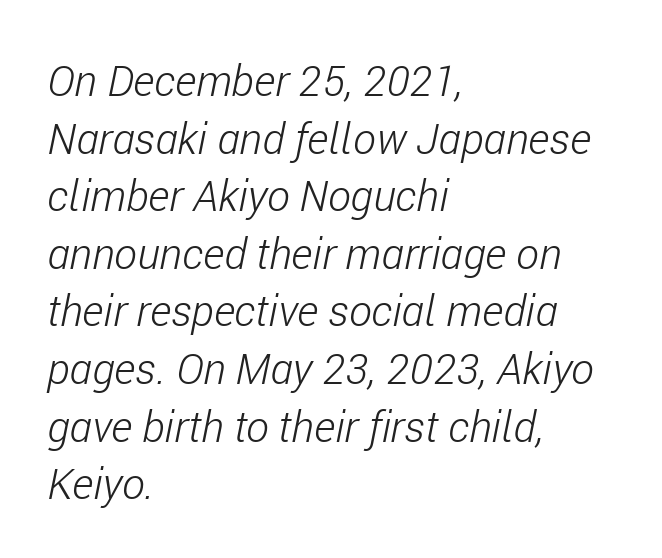
{"italic": "yes", "lean": "right", "slant_degrees": 11, "bold": "no", "weight": "light", "width": "condensed", "stroke_contrast": "low", "x_height": "medium", "monospaced": "no", "underline": "no", "align": "left", "line_spacing": "normal", "line_spacing_ratio": 1.34, "letter_spacing": "normal", "letter_spacing_em": 0.0, "glyph_px": 43}
